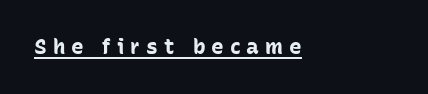
Glyph-to-glyph distance is far greater than everyday printed text. Each line starts at the same left margin while the right side varies. Underlining? Definitely there. Weight: bold. Does the lettering tilt? It doesn't — this is upright.
